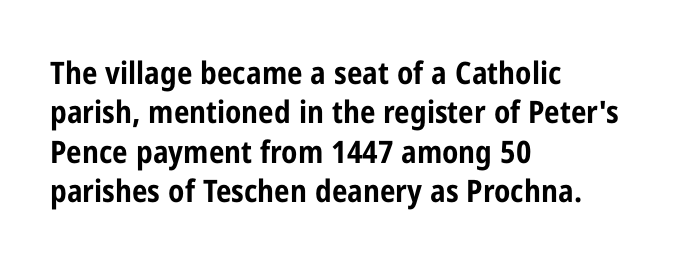
The image shows 31 px bold, condensed sans-serif type, upright; set left-aligned, normal line spacing (1.27x), normal letter spacing, not underlined; low stroke contrast and a medium x-height.
